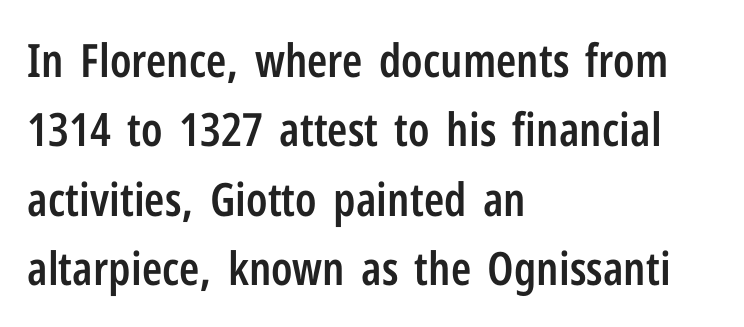
The zone under the glyphs is completely vacant. Semibold letterforms, between regular and bold. The rendering shows plain stroke endings on the letterforms — a sans-serif design. Characters follow at the spacing the type designer built in. This sample is left-justified, so line endings fall wherever the words run out. Each new line begins a customary step beneath the previous one.
